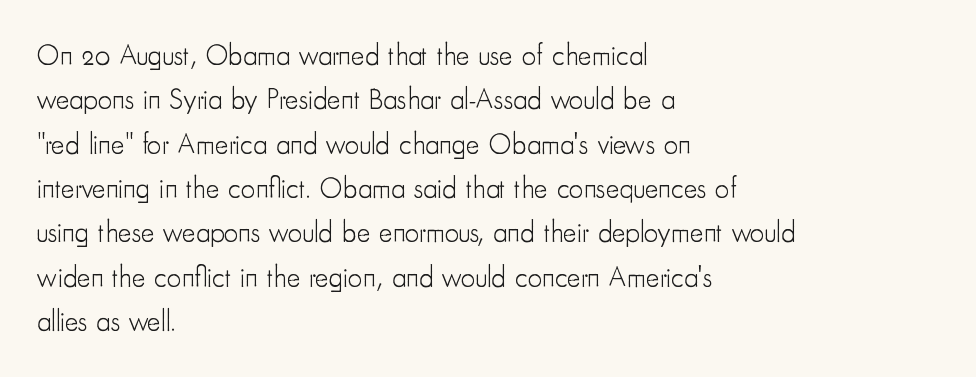
The image shows 29 px light, condensed sans-serif type, upright; set left-aligned, normal line spacing (1.53x), normal letter spacing, not underlined; low stroke contrast and a small x-height.
